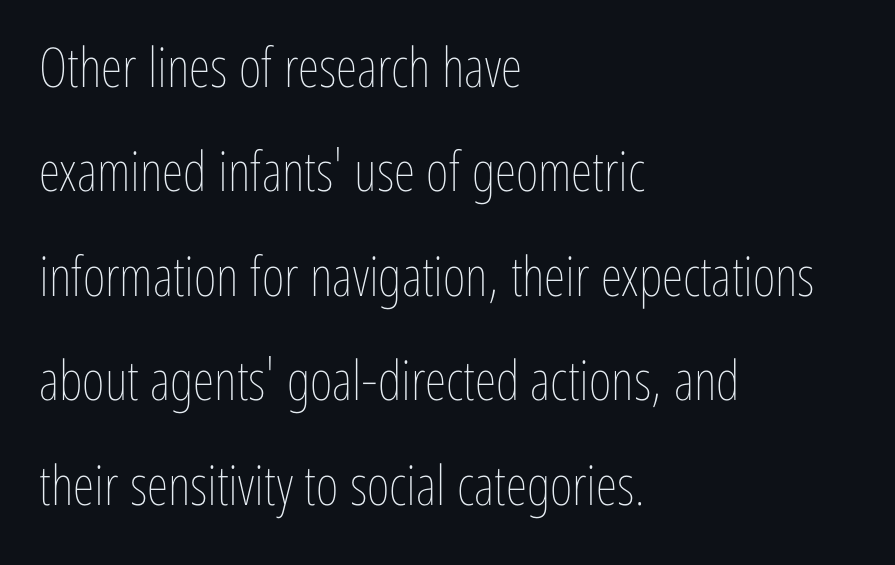
Every row of glyphs begins at an identical x-position on the left. Each letter keeps its own natural width here, so spacing adapts to shape. The passage shown is not underscored anywhere. Students, observe: this is what heavily led, spacious text looks like.
